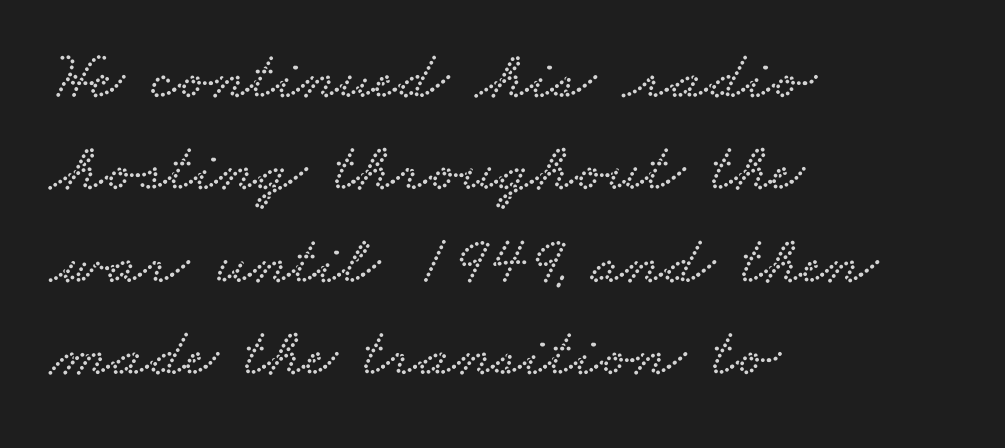
Each row of text sits above clean, open space. These lines are rendered in a variable-pitch font. The line texture is even and compact thanks to regular tracking. This is serif lettering, the kind often seen in printed books.
